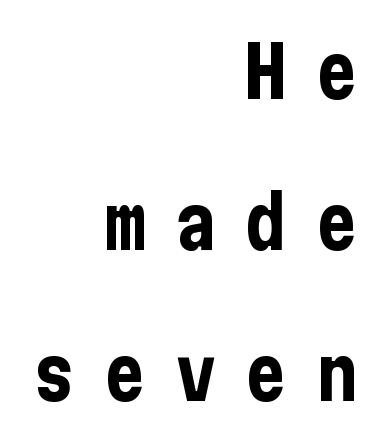
The setting favours the right margin, as signatures and pull-quotes sometimes do. The space beneath each line is pristine and unruled. Interline gaps are noticeably wide in this sample. What weight is shown? A full bold with thick strokes.
